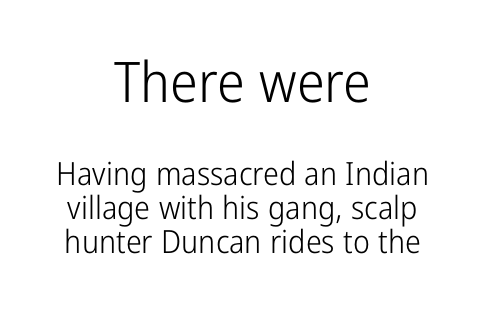
The horizontal fit of the characters is conventional and even. Does the type have serifs? No, each stem ends abruptly. Unmarked baselines from the first word to the last. Every stem runs plumb, perpendicular to the baseline. Looks like regular typesetting: each glyph gets only the width it needs.
